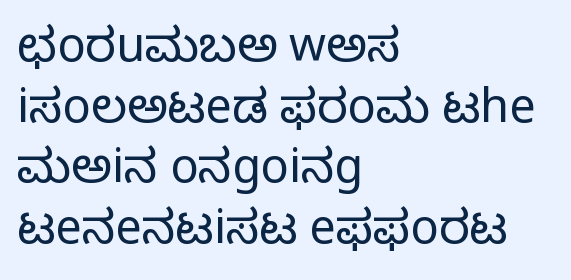
A sans-serif font was chosen for this passage. The letterforms sit at book weight or below. The lines are quadded left. One glance says typical: line gaps are just what's usual.
